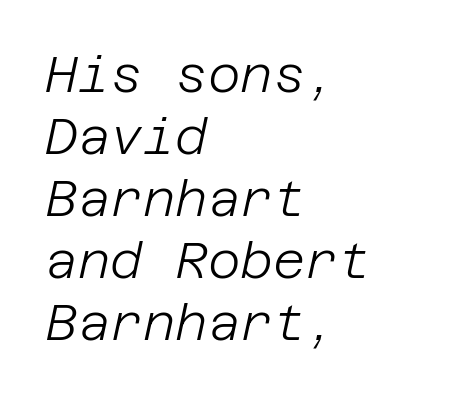
{"italic": "yes", "lean": "right", "slant_degrees": 12, "bold": "no", "weight": "light", "width": "normal", "stroke_contrast": "low", "x_height": "large", "underline": "no", "align": "left", "line_spacing_ratio": 1.24, "letter_spacing": "normal", "letter_spacing_em": 0.0, "glyph_px": 50}
